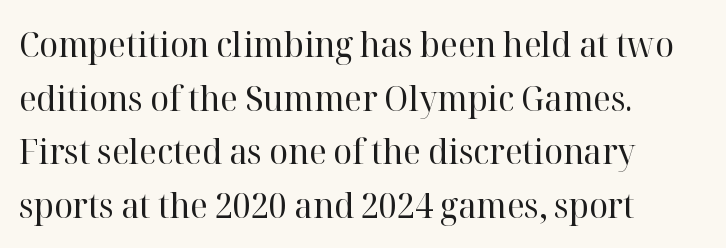
The image shows 35 px regular-weight serif type, upright; set left-aligned, normal line spacing (1.53x), normal letter spacing, not underlined; high stroke contrast and a medium x-height.
